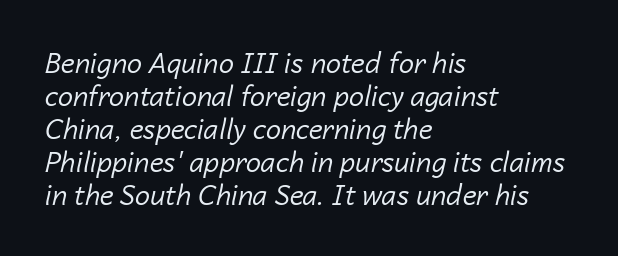
{"italic": "yes", "lean": "right", "slant_degrees": 14, "bold": "no", "underline": "no", "align": "left", "line_spacing_ratio": 1.22, "letter_spacing": "normal", "letter_spacing_em": 0.0, "glyph_px": 27}
